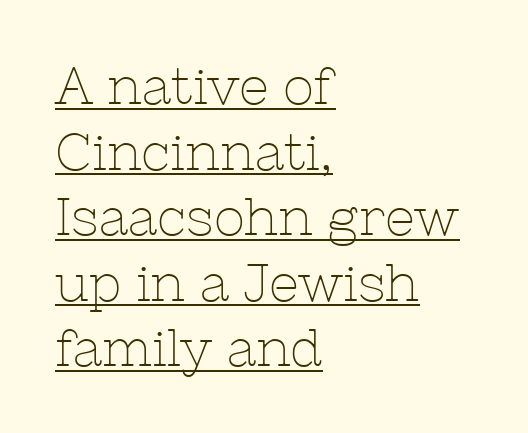
{"serif": "yes", "italic": "no", "bold": "no", "weight": "thin", "width": "normal", "stroke_contrast": "low", "x_height": "medium", "monospaced": "no", "underline": "yes", "align": "left", "line_spacing": "normal", "line_spacing_ratio": 1.26, "letter_spacing": "normal", "letter_spacing_em": 0.0, "glyph_px": 52}
